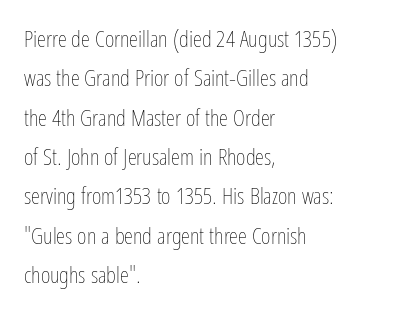
Q: Is the text bold? A: No.
Q: Is the text italic (slanted)? A: No, it is upright.
Q: Is the text underlined? A: No.
Q: How is the paragraph aligned? A: Left-aligned.
Q: Is the spacing between letters normal or unusually wide? A: Normal.
